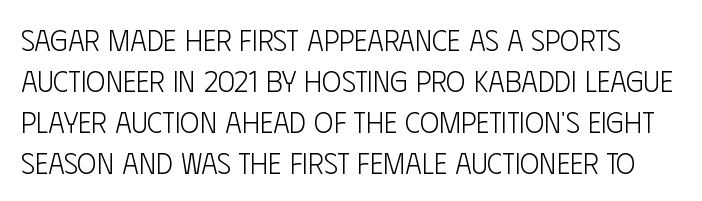
Q: Is the text bold? A: No.
Q: Is the text italic (slanted)? A: No, it is upright.
Q: Is the typeface a serif or a sans-serif typeface? A: Sans-serif.
Q: Is the text underlined? A: No.
Q: Is the spacing between letters normal or unusually wide? A: Normal.
Q: Is the spacing between lines tight, normal or loose? A: Normal.
Q: Width (condensed, normal, or wide)? A: Condensed.
Q: Stroke contrast? A: Low.
Q: x-height? A: Large.
Q: Monospaced? A: No.
